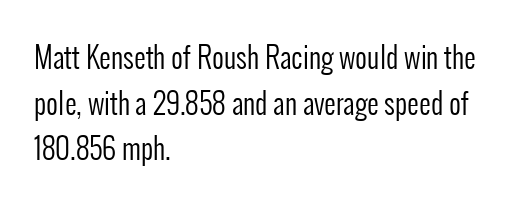
Q: Is the text bold? A: No.
Q: Is the text italic (slanted)? A: No, it is upright.
Q: Is the typeface a serif or a sans-serif typeface? A: Sans-serif.
Q: Is the text underlined? A: No.
Q: How is the paragraph aligned? A: Left-aligned.
Q: Is the spacing between letters normal or unusually wide? A: Normal.
Q: Is the spacing between lines tight, normal or loose? A: Normal.
Q: Width (condensed, normal, or wide)? A: Condensed.
Q: Stroke contrast? A: Low.
Q: x-height? A: Medium.
Q: Monospaced? A: No.
